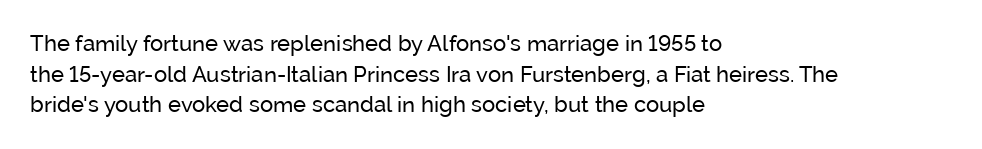
Q: Is the text bold? A: No.
Q: Is the text italic (slanted)? A: No, it is upright.
Q: Is the text underlined? A: No.
Q: How is the paragraph aligned? A: Left-aligned.
Q: Is the spacing between letters normal or unusually wide? A: Normal.
Q: Is the spacing between lines tight, normal or loose? A: Normal.
